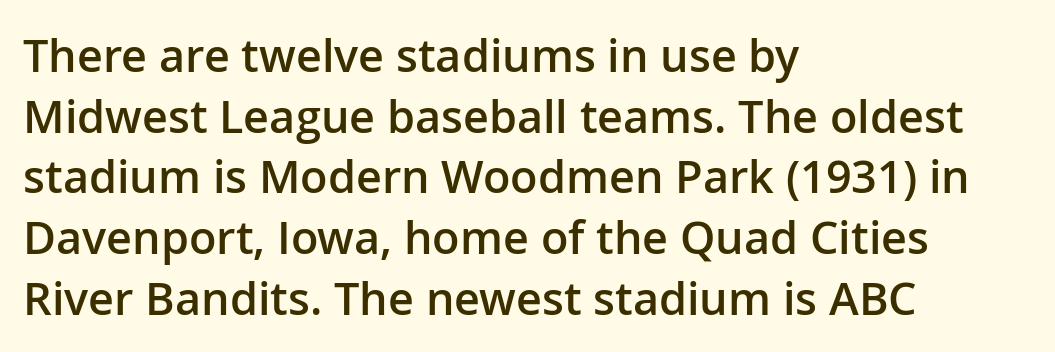
Q: Is the text bold? A: Semi-bold.
Q: Is the text italic (slanted)? A: No, it is upright.
Q: Is the typeface a serif or a sans-serif typeface? A: Sans-serif.
Q: Is the text underlined? A: No.
Q: How is the paragraph aligned? A: Left-aligned.
Q: Is the spacing between letters normal or unusually wide? A: Normal.
Q: Is the spacing between lines tight, normal or loose? A: Normal.
Q: Width (condensed, normal, or wide)? A: Normal.
Q: Stroke contrast? A: Low.
Q: x-height? A: Medium.
Q: Monospaced? A: No.
